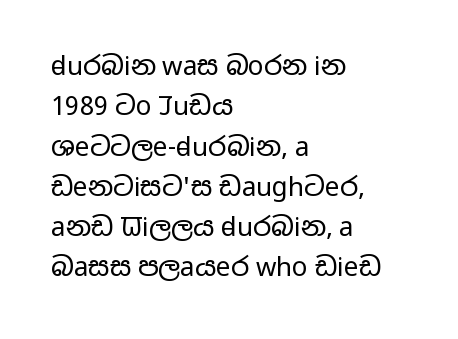
{"italic": "no", "bold": "no", "underline": "no", "align": "left", "line_spacing": "normal", "line_spacing_ratio": 1.55, "letter_spacing": "normal", "letter_spacing_em": 0.0, "glyph_px": 26}
